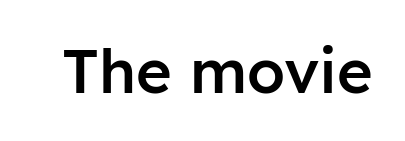
The image shows 61 px semibold sans-serif type, upright; set normal letter spacing, not underlined; low stroke contrast and a medium x-height.
